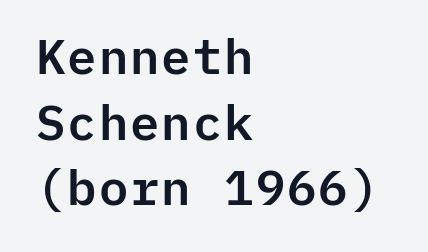
The type is set solid horizontally, with unmodified tracking. Descenders are the only things crossing below the line. The lines sit at an ordinary, default distance from one another. These lines are set flush left with a ragged right edge. Quick note: not italic, upright.
